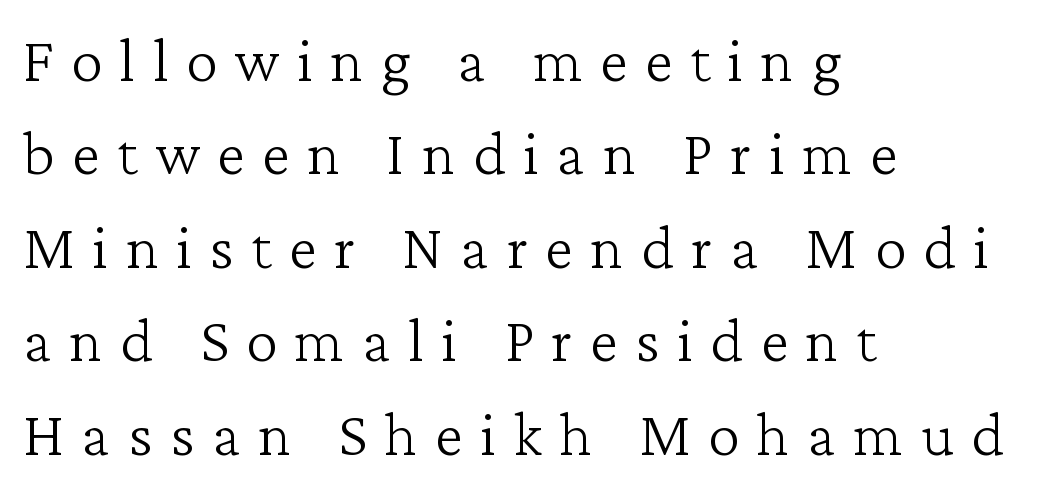
Q: Is the text bold? A: No.
Q: Is the text italic (slanted)? A: No, it is upright.
Q: Is the typeface a serif or a sans-serif typeface? A: Serif.
Q: Is the text underlined? A: No.
Q: How is the paragraph aligned? A: Left-aligned.
Q: Is the spacing between letters normal or unusually wide? A: Unusually wide.
Q: Is the spacing between lines tight, normal or loose? A: Normal.
Q: Width (condensed, normal, or wide)? A: Normal.
Q: Stroke contrast? A: Low.
Q: x-height? A: Medium.
Q: Monospaced? A: No.
